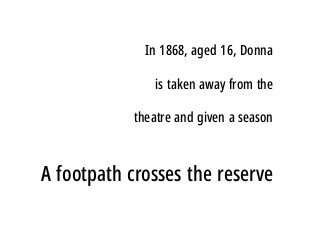
The image shows 21 px text type, upright; set right-aligned, loose line spacing (2.41x), normal letter spacing, not underlined; the second (bottom) block is 1.5x larger.
